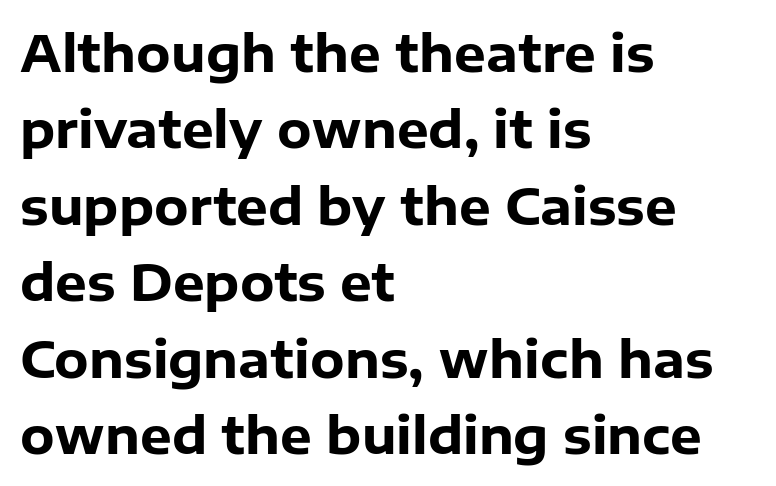
Q: Is the text bold? A: Yes.
Q: Is the text italic (slanted)? A: No, it is upright.
Q: Is the typeface a serif or a sans-serif typeface? A: Sans-serif.
Q: Is the text underlined? A: No.
Q: How is the paragraph aligned? A: Left-aligned.
Q: Is the spacing between letters normal or unusually wide? A: Normal.
Q: Is the spacing between lines tight, normal or loose? A: Normal.
Q: Width (condensed, normal, or wide)? A: Normal.
Q: Stroke contrast? A: Low.
Q: x-height? A: Medium.
Q: Monospaced? A: No.
